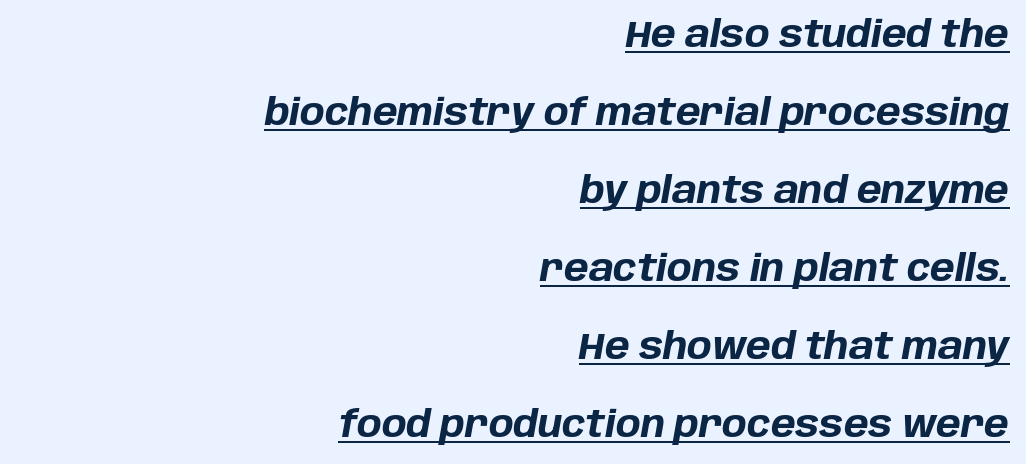
{"italic": "yes", "lean": "right", "slant_degrees": 10, "bold": "yes", "weight": "bold", "width": "normal", "stroke_contrast": "low", "x_height": "large", "monospaced": "no", "underline": "yes", "align": "right", "line_spacing": "loose", "line_spacing_ratio": 2.11, "letter_spacing": "normal", "letter_spacing_em": 0.0, "glyph_px": 37}
